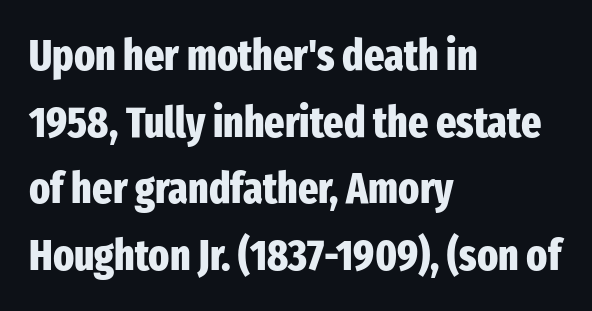
Q: Is the text bold? A: Yes.
Q: Is the text italic (slanted)? A: No, it is upright.
Q: Is the typeface a serif or a sans-serif typeface? A: Sans-serif.
Q: Is the text underlined? A: No.
Q: How is the paragraph aligned? A: Left-aligned.
Q: Is the spacing between letters normal or unusually wide? A: Normal.
Q: Is the spacing between lines tight, normal or loose? A: Normal.
Q: Width (condensed, normal, or wide)? A: Condensed.
Q: Stroke contrast? A: Low.
Q: x-height? A: Medium.
Q: Monospaced? A: No.
